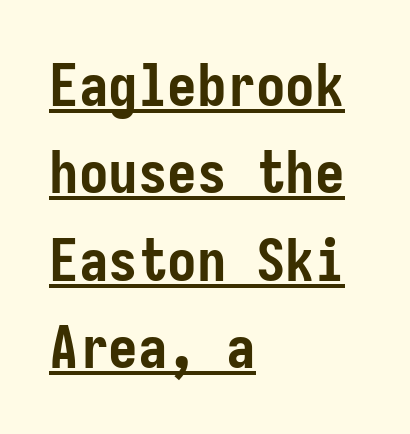
The image shows 59 px semibold, condensed sans-serif type, upright; set left-aligned, normal line spacing (1.48x), normal letter spacing, underlined; low stroke contrast and a medium x-height.
